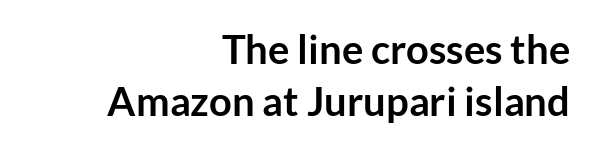
The image shows 40 px semibold sans-serif type, upright; set right-aligned, normal line spacing (1.29x), normal letter spacing, not underlined; low stroke contrast and a medium x-height.
